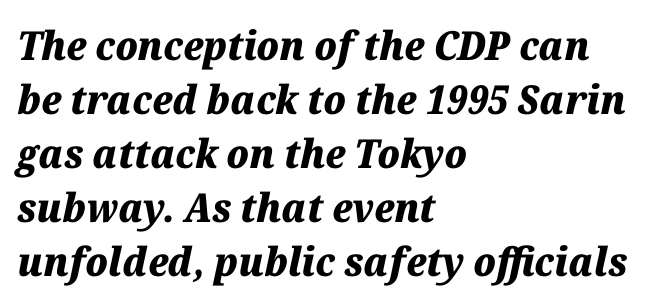
The face used here is proportionally spaced, like ordinary book or web type. The paragraph shown leans on its left margin. The rendering keeps characters at their native spacing. An italicized treatment has been applied to the whole sample. Type without underlining. Baseline-to-baseline distance is the conventional proportion of letter height.
